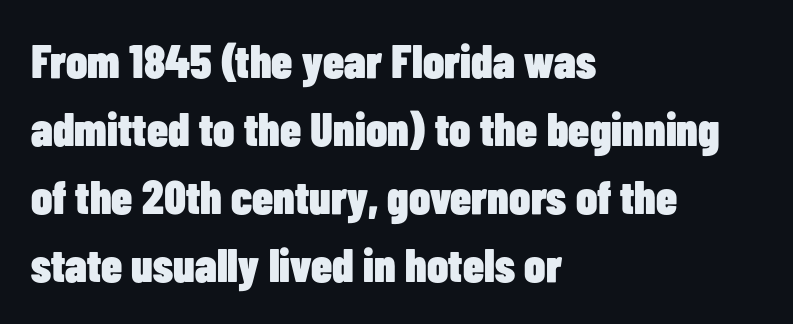
{"serif": "no", "italic": "no", "bold": "yes", "weight": "heavy", "width": "condensed", "stroke_contrast": "low", "x_height": "medium", "monospaced": "no", "underline": "no", "align": "left", "line_spacing": "normal", "line_spacing_ratio": 1.45, "letter_spacing": "normal", "letter_spacing_em": 0.0, "glyph_px": 47}
